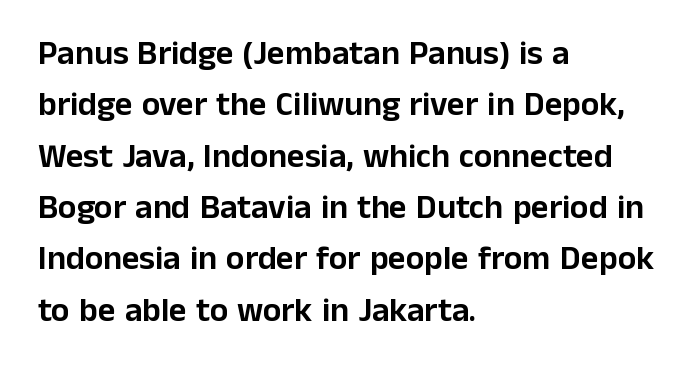
Q: Is the text italic (slanted)? A: No, it is upright.
Q: Is the typeface a serif or a sans-serif typeface? A: Sans-serif.
Q: Is the text underlined? A: No.
Q: How is the paragraph aligned? A: Left-aligned.
Q: Is the spacing between letters normal or unusually wide? A: Normal.
Q: Is the spacing between lines tight, normal or loose? A: Normal.
Q: Width (condensed, normal, or wide)? A: Normal.
Q: Stroke contrast? A: Low.
Q: x-height? A: Medium.
Q: Monospaced? A: No.
